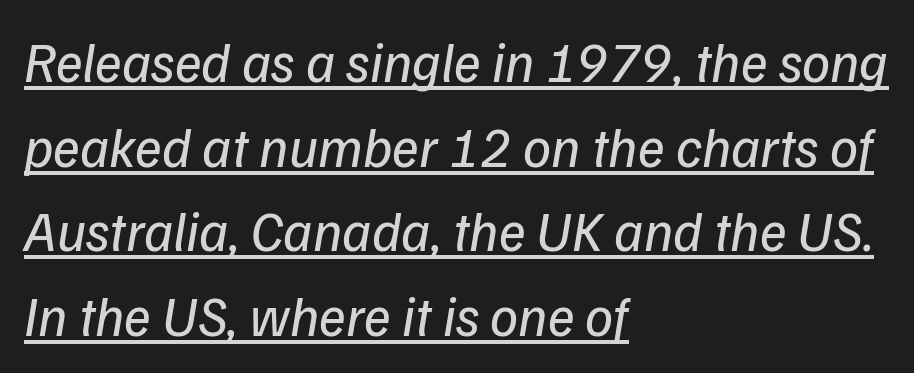
{"serif": "no", "bold": "no", "weight": "regular", "width": "normal", "stroke_contrast": "low", "x_height": "medium", "monospaced": "no", "underline": "yes", "align": "left", "line_spacing": "normal", "line_spacing_ratio": 1.51, "letter_spacing": "normal", "letter_spacing_em": 0.0, "glyph_px": 56}
